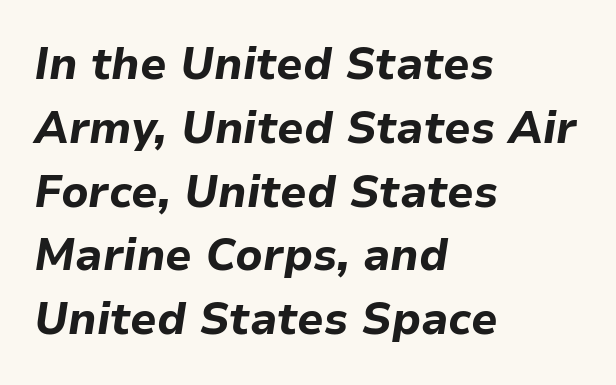
Q: Is the text bold? A: Yes.
Q: Is the text italic (slanted)? A: Yes, it leans right by about 9 degrees.
Q: Is the text underlined? A: No.
Q: How is the paragraph aligned? A: Left-aligned.
Q: Is the spacing between letters normal or unusually wide? A: Normal.
Q: Is the spacing between lines tight, normal or loose? A: Normal.
Q: Width (condensed, normal, or wide)? A: Normal.
Q: Stroke contrast? A: Low.
Q: x-height? A: Medium.
Q: Monospaced? A: No.
